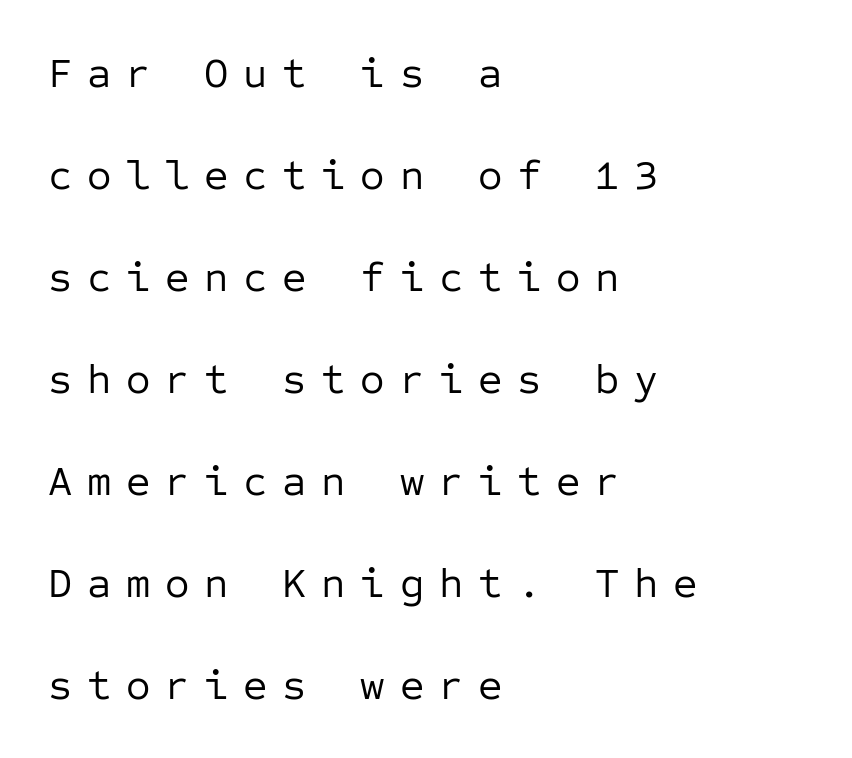
Q: Is the text bold? A: No.
Q: Is the text italic (slanted)? A: No, it is upright.
Q: Is the typeface a serif or a sans-serif typeface? A: Sans-serif.
Q: Is the text underlined? A: No.
Q: How is the paragraph aligned? A: Left-aligned.
Q: Is the spacing between letters normal or unusually wide? A: Unusually wide.
Q: Is the spacing between lines tight, normal or loose? A: Loose.
Q: Width (condensed, normal, or wide)? A: Normal.
Q: Stroke contrast? A: Low.
Q: x-height? A: Medium.
Q: Monospaced? A: Yes.
